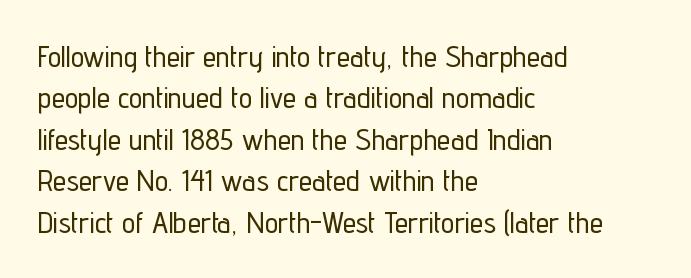
{"serif": "no", "italic": "no", "width": "condensed", "stroke_contrast": "low", "x_height": "medium", "monospaced": "no", "underline": "no", "align": "left", "line_spacing": "normal", "line_spacing_ratio": 1.38, "letter_spacing": "normal", "letter_spacing_em": 0.0, "glyph_px": 30}
